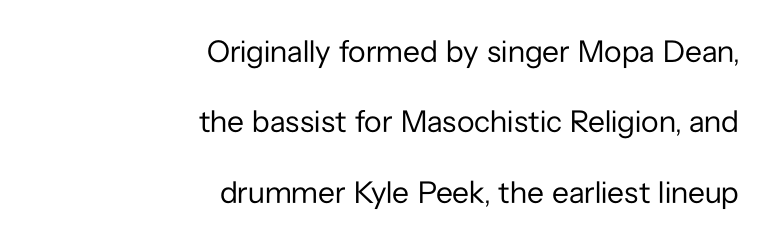
Quick note: interline space is abundant. The face used here is proportionally spaced, like ordinary book or web type. Ink coverage per letter is moderate at most. Letters rest on an invisible, unmarked baseline.
